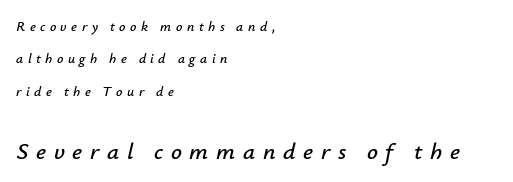
{"italic": "yes", "lean": "right", "slant_degrees": 12, "underline": "no", "align": "left", "line_spacing": "loose", "line_spacing_ratio": 2.32, "letter_spacing": "wide", "letter_spacing_em": 0.32, "larger_block": "second", "size_ratio": 1.71, "glyph_px": 24}
